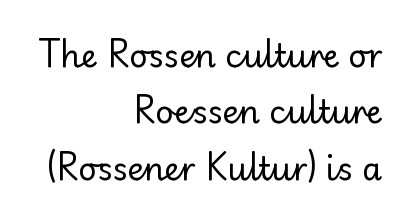
Serif or sans? Sans — the stroke terminals are bare. Weight: not bold — regular or lighter. The type sits square on the baseline with zero lean. A typesetter would call this zero additional tracking. The area under the type is left untouched. A student would call this right alignment; a typographer would say flush right, rag left.
